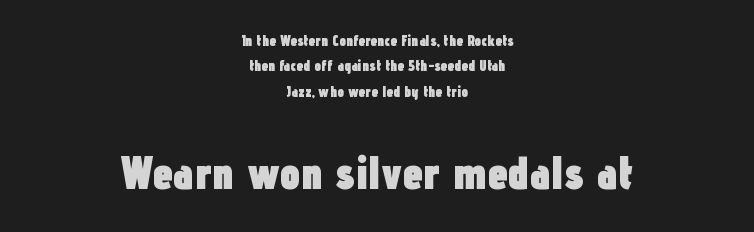
Q: Is the text bold? A: Yes.
Q: Is the text italic (slanted)? A: No, it is upright.
Q: Is the typeface a serif or a sans-serif typeface? A: Sans-serif.
Q: Is the text underlined? A: No.
Q: How is the paragraph aligned? A: Centered.
Q: Is the spacing between letters normal or unusually wide? A: Normal.
Q: Is the spacing between lines tight, normal or loose? A: Normal.
Q: Which block of text is set in a larger size, the first (top) or the second (bottom)? A: The second (bottom) one.
Q: Width (condensed, normal, or wide)? A: Condensed.
Q: Stroke contrast? A: Low.
Q: x-height? A: Medium.
Q: Monospaced? A: No.
